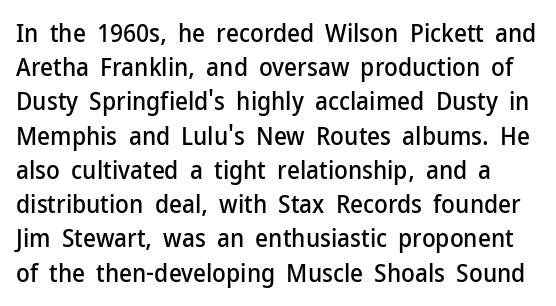
There is no visible air inserted between adjacent glyphs. Posture: upright roman. Bare-footed words on every line. Whoever set this chose a conventional vertical rhythm.
